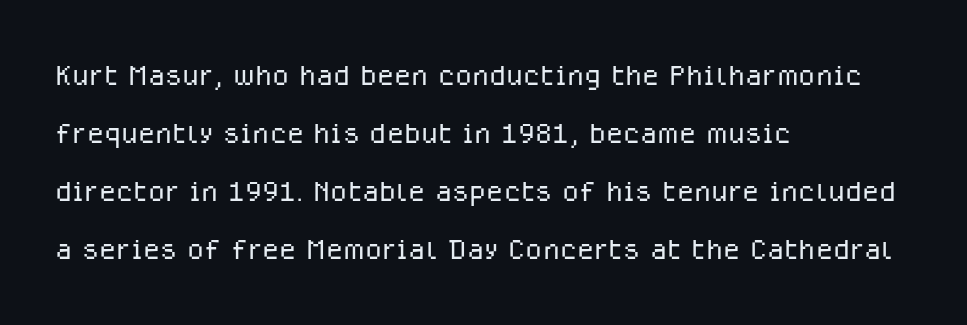
{"serif": "no", "italic": "no", "bold": "no", "weight": "light", "width": "normal", "stroke_contrast": "low", "x_height": "medium", "monospaced": "no", "underline": "no", "align": "left", "line_spacing": "normal", "line_spacing_ratio": 1.49, "letter_spacing": "normal", "letter_spacing_em": 0.0, "glyph_px": 39}
